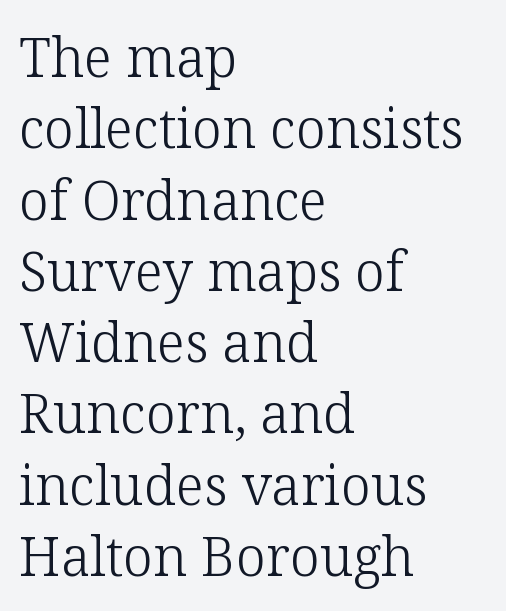
Q: Is the text bold? A: No.
Q: Is the text italic (slanted)? A: No, it is upright.
Q: Is the typeface a serif or a sans-serif typeface? A: Serif.
Q: Is the text underlined? A: No.
Q: How is the paragraph aligned? A: Left-aligned.
Q: Is the spacing between letters normal or unusually wide? A: Normal.
Q: Is the spacing between lines tight, normal or loose? A: Normal.
Q: Width (condensed, normal, or wide)? A: Normal.
Q: Stroke contrast? A: Low.
Q: x-height? A: Medium.
Q: Monospaced? A: No.
